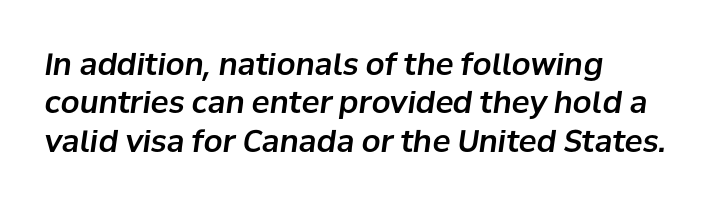
Q: Is the text italic (slanted)? A: Yes, it leans right by about 8 degrees.
Q: Is the text underlined? A: No.
Q: How is the paragraph aligned? A: Left-aligned.
Q: Is the spacing between letters normal or unusually wide? A: Normal.
Q: Is the spacing between lines tight, normal or loose? A: Normal.
Q: Width (condensed, normal, or wide)? A: Normal.
Q: Stroke contrast? A: Low.
Q: x-height? A: Medium.
Q: Monospaced? A: No.
